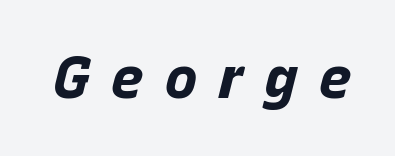
{"italic": "yes", "lean": "right", "slant_degrees": 15, "bold": "yes", "weight": "bold", "width": "normal", "stroke_contrast": "low", "x_height": "large", "monospaced": "no", "underline": "no", "letter_spacing": "wide", "letter_spacing_em": 0.35, "glyph_px": 57}
